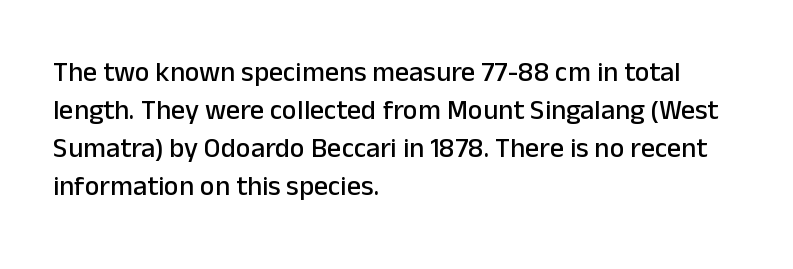
The image shows 28 px sans-serif type, upright; set left-aligned, normal line spacing (1.36x), normal letter spacing, not underlined; low stroke contrast and a medium x-height.
